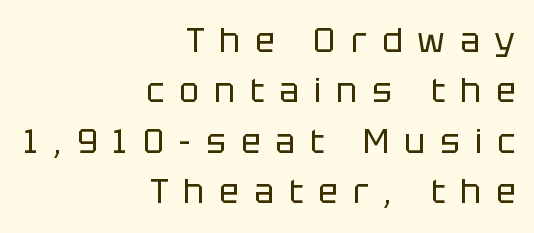
{"serif": "no", "italic": "no", "bold": "no", "weight": "regular", "width": "normal", "stroke_contrast": "low", "x_height": "large", "monospaced": "no", "underline": "no", "align": "right", "line_spacing": "normal", "line_spacing_ratio": 1.53, "letter_spacing": "wide", "letter_spacing_em": 0.46, "glyph_px": 33}
